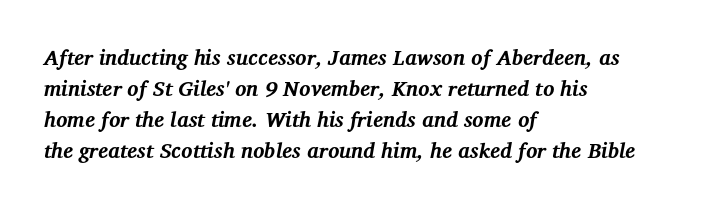
Each new line begins a customary step beneath the previous one. The passage shown is emphatically bold. The text carries the slant typical of an italic or oblique font. If you drew a ruler down the left edge, every line would touch it. In terms of letterspacing, this is plain default setting. Unmarked baselines from the first word to the last.
